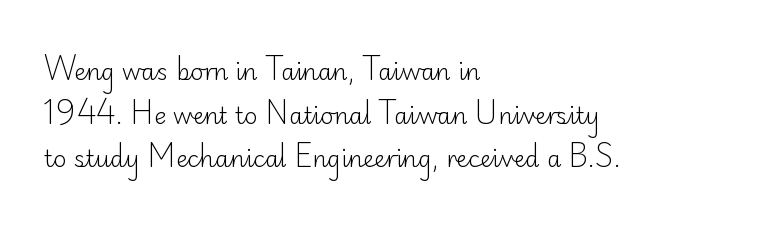
Q: Is the text bold? A: No.
Q: Is the text italic (slanted)? A: No, it is upright.
Q: Is the text underlined? A: No.
Q: How is the paragraph aligned? A: Left-aligned.
Q: Is the spacing between letters normal or unusually wide? A: Normal.
Q: Is the spacing between lines tight, normal or loose? A: Loose.
